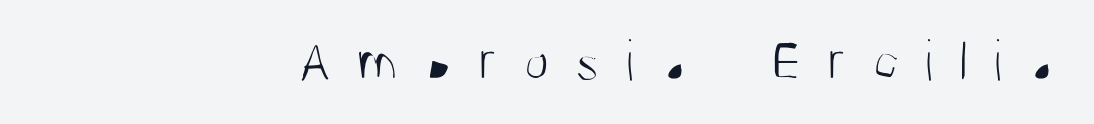
The image shows 59 px light, condensed sans-serif type, upright; set right-aligned, unusually wide letter spacing (+0.43 em), not underlined; medium stroke contrast and a large x-height.
